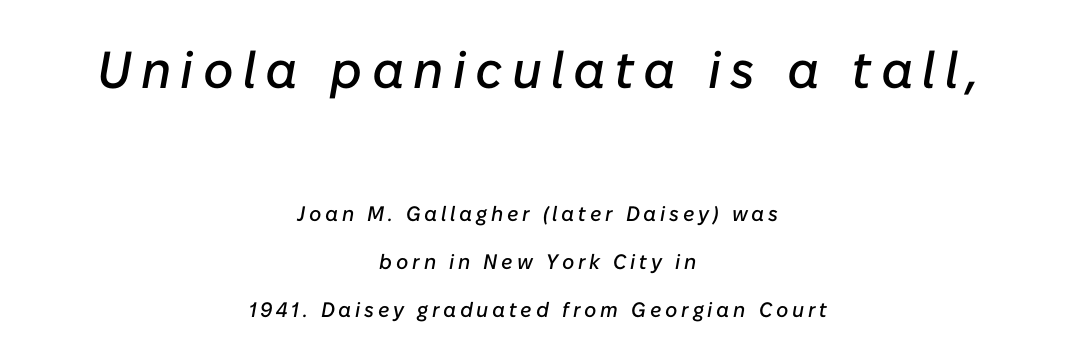
{"italic": "yes", "lean": "right", "slant_degrees": 10, "width": "normal", "stroke_contrast": "low", "x_height": "medium", "monospaced": "no", "underline": "no", "align": "center", "line_spacing": "loose", "line_spacing_ratio": 2.29, "larger_block": "first", "size_ratio": 2.48, "glyph_px": 52}
